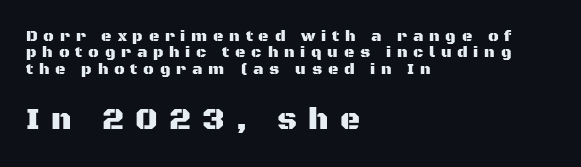
The image shows 31 px sans-serif type, upright; set left-aligned, tight line spacing (1.03x), unusually wide letter spacing (+0.36 em), not underlined; the second (bottom) block is 1.94x larger; medium stroke contrast and a large x-height.
